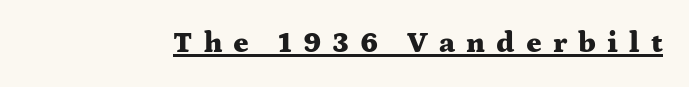
Q: Is the text bold? A: Yes.
Q: Is the text italic (slanted)? A: No, it is upright.
Q: Is the typeface a serif or a sans-serif typeface? A: Serif.
Q: Is the text underlined? A: Yes.
Q: Is the spacing between letters normal or unusually wide? A: Unusually wide.
Q: Width (condensed, normal, or wide)? A: Wide.
Q: Stroke contrast? A: Medium.
Q: x-height? A: Medium.
Q: Monospaced? A: No.
